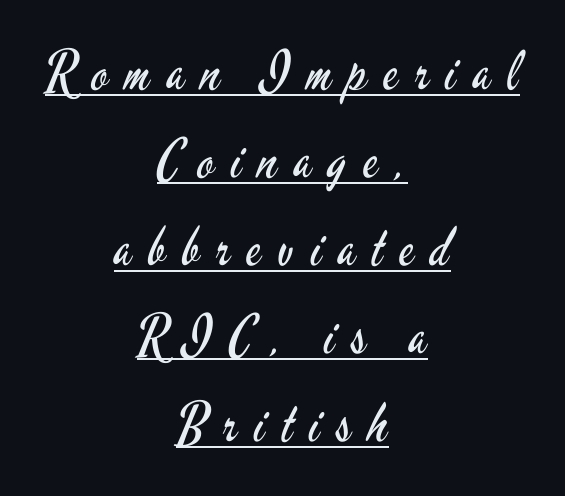
The image shows 54 px regular-weight, condensed sans-serif type; set centered, normal line spacing (1.63x), unusually wide letter spacing (+0.31 em), underlined; low stroke contrast and a small x-height.
